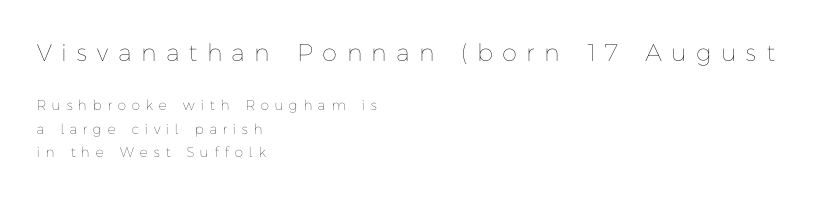
Which of the two is more prominent by size? The first, at the top. Nobody drew a line under any word here. The tracking jumps out immediately: characters are airy and widely separated. The letters look calm and open, with moderate or lighter stems. Every row of glyphs begins at an identical x-position on the left.
